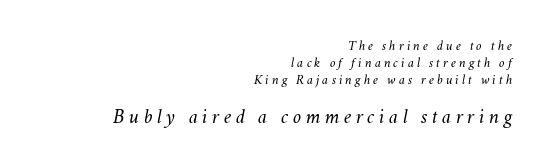
Q: Is the text bold? A: No.
Q: Is the text italic (slanted)? A: Yes, it leans right by about 11 degrees.
Q: Is the text underlined? A: No.
Q: How is the paragraph aligned? A: Right-aligned.
Q: Is the spacing between letters normal or unusually wide? A: Unusually wide.
Q: Which block of text is set in a larger size, the first (top) or the second (bottom)? A: The second (bottom) one.
